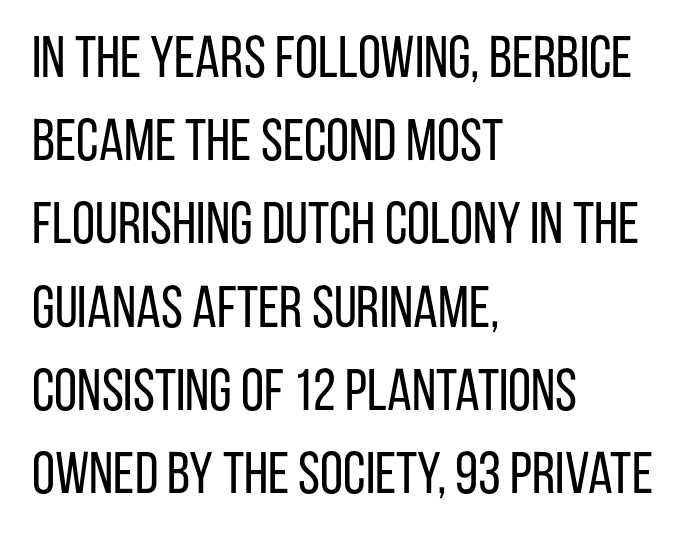
The image shows 59 px regular-weight, condensed sans-serif type, upright; set left-aligned, normal line spacing (1.41x), normal letter spacing, not underlined; low stroke contrast and a large x-height.
